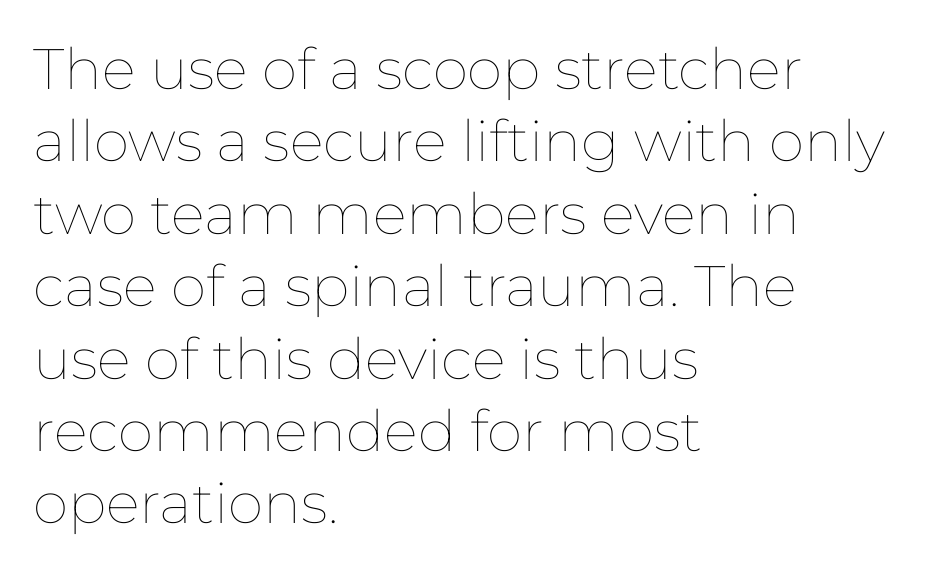
Q: Is the text bold? A: No.
Q: Is the text italic (slanted)? A: No, it is upright.
Q: Is the text underlined? A: No.
Q: How is the paragraph aligned? A: Left-aligned.
Q: Is the spacing between letters normal or unusually wide? A: Normal.
Q: Is the spacing between lines tight, normal or loose? A: Normal.
Q: Width (condensed, normal, or wide)? A: Normal.
Q: Stroke contrast? A: Low.
Q: x-height? A: Medium.
Q: Monospaced? A: No.
